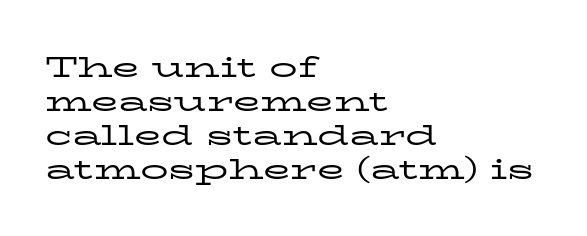
{"serif": "yes", "italic": "no", "bold": "no", "weight": "regular", "width": "wide", "stroke_contrast": "low", "x_height": "medium", "monospaced": "no", "underline": "no", "align": "left", "line_spacing_ratio": 1.21, "letter_spacing": "normal", "letter_spacing_em": 0.0, "glyph_px": 28}
